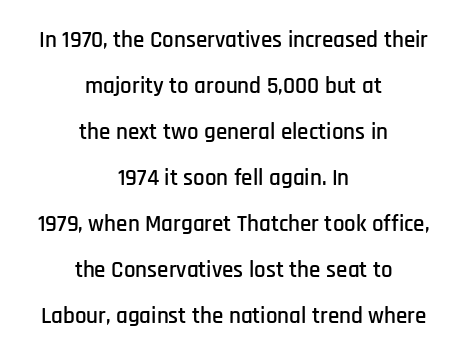
The image shows 23 px text type, upright; set centered, loose line spacing (2.0x), normal letter spacing, not underlined.
